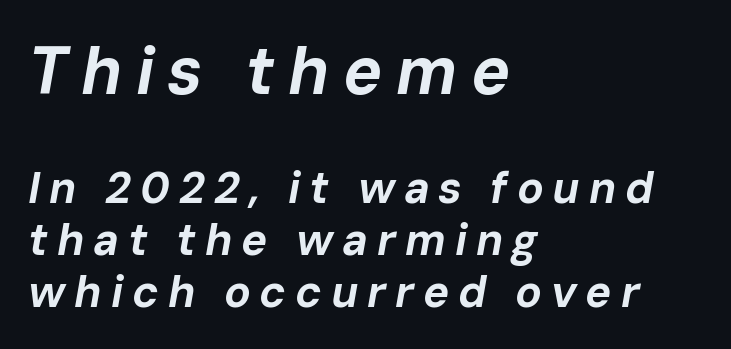
Q: Is the text bold? A: Yes.
Q: Is the text italic (slanted)? A: Yes, it leans right by about 10 degrees.
Q: Is the text underlined? A: No.
Q: How is the paragraph aligned? A: Left-aligned.
Q: Is the spacing between letters normal or unusually wide? A: Unusually wide.
Q: Which block of text is set in a larger size, the first (top) or the second (bottom)? A: The first (top) one.
Q: Width (condensed, normal, or wide)? A: Normal.
Q: Stroke contrast? A: Low.
Q: x-height? A: Medium.
Q: Monospaced? A: No.
